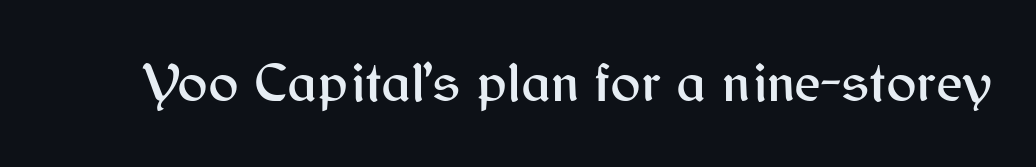
The image shows 57 px sans-serif type, upright; set normal letter spacing, not underlined; medium stroke contrast and a medium x-height.
